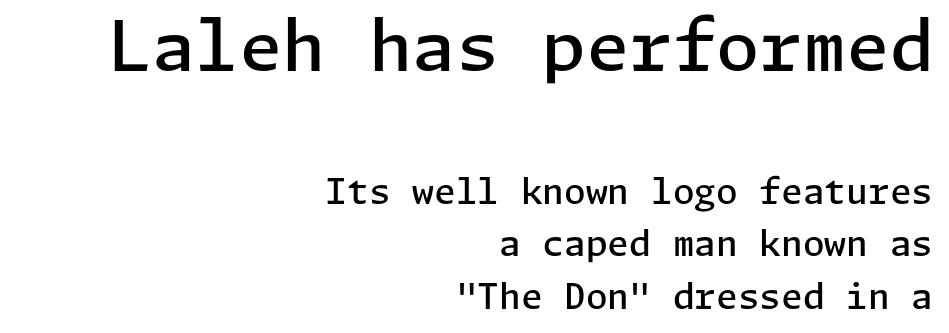
The image shows 70 px semibold sans-serif type, upright; set right-aligned, normal line spacing (1.49x), normal letter spacing, not underlined; the first (top) block is 2.0x larger; low stroke contrast and a medium x-height.
